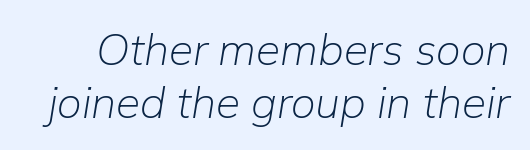
{"italic": "yes", "lean": "right", "slant_degrees": 9, "bold": "no", "weight": "light", "width": "normal", "stroke_contrast": "low", "x_height": "medium", "monospaced": "no", "underline": "no", "line_spacing_ratio": 1.21, "letter_spacing": "normal", "letter_spacing_em": 0.0, "glyph_px": 44}
